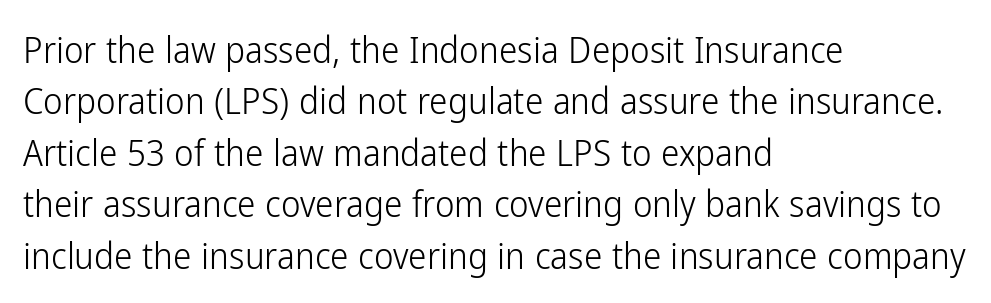
Q: Is the text bold? A: No.
Q: Is the text italic (slanted)? A: No, it is upright.
Q: Is the typeface a serif or a sans-serif typeface? A: Sans-serif.
Q: Is the text underlined? A: No.
Q: How is the paragraph aligned? A: Left-aligned.
Q: Is the spacing between letters normal or unusually wide? A: Normal.
Q: Is the spacing between lines tight, normal or loose? A: Normal.
Q: Width (condensed, normal, or wide)? A: Condensed.
Q: Stroke contrast? A: Low.
Q: x-height? A: Medium.
Q: Monospaced? A: No.
